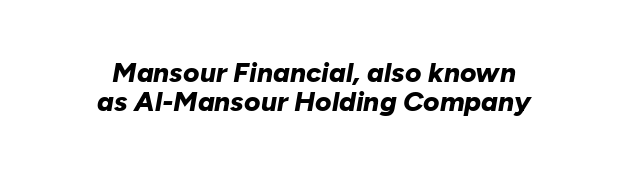
This is heavy type, rendered in bold. Casual observation: everything's sitting right in the middle. Quick note: interline space is minimal. Descenders hang freely into open space.
